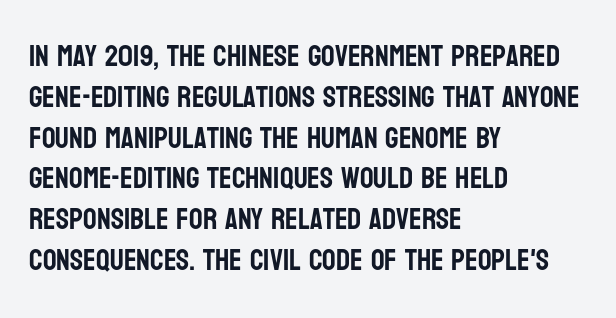
{"serif": "no", "italic": "no", "width": "condensed", "stroke_contrast": "low", "x_height": "large", "monospaced": "no", "underline": "no", "align": "left", "line_spacing": "normal", "line_spacing_ratio": 1.36, "letter_spacing": "normal", "letter_spacing_em": 0.0, "glyph_px": 30}
